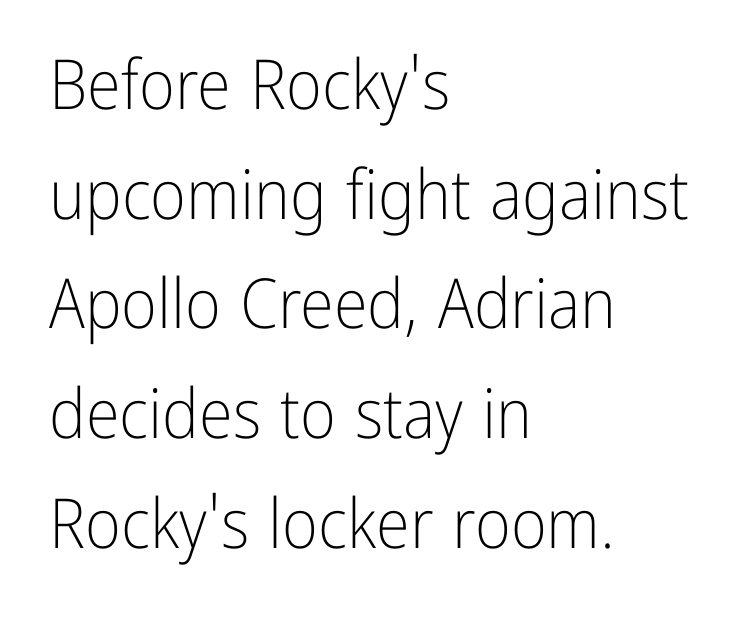
Q: Is the text bold? A: No.
Q: Is the text italic (slanted)? A: No, it is upright.
Q: Is the typeface a serif or a sans-serif typeface? A: Sans-serif.
Q: Is the text underlined? A: No.
Q: How is the paragraph aligned? A: Left-aligned.
Q: Is the spacing between letters normal or unusually wide? A: Normal.
Q: Is the spacing between lines tight, normal or loose? A: Normal.
Q: Width (condensed, normal, or wide)? A: Condensed.
Q: Stroke contrast? A: Low.
Q: x-height? A: Medium.
Q: Monospaced? A: No.
